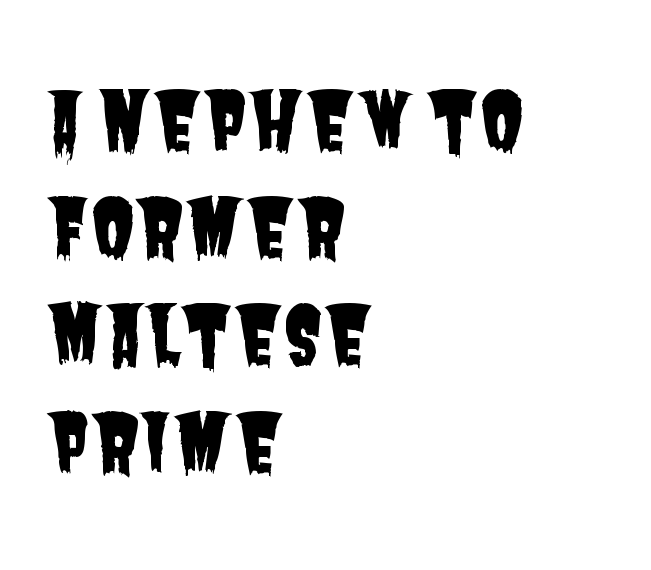
{"serif": "no", "width": "condensed", "stroke_contrast": "low", "x_height": "large", "monospaced": "no", "underline": "no", "align": "left", "line_spacing": "normal", "line_spacing_ratio": 1.34, "letter_spacing": "normal", "letter_spacing_em": 0.0, "glyph_px": 80}
